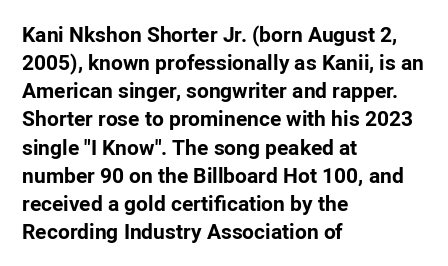
Anything drawn beneath the words? Only blank space. Evenly set lines give the paragraph a standard silhouette. In CSS terms this would be text-align: left. The font's upright variant was chosen for this text. Strokes here are thick enough to call this a true bold.
